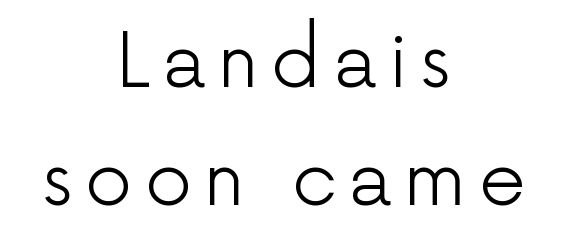
{"serif": "no", "italic": "no", "bold": "no", "weight": "light", "width": "normal", "stroke_contrast": "low", "x_height": "medium", "monospaced": "no", "underline": "no", "align": "center", "line_spacing": "normal", "line_spacing_ratio": 1.57, "glyph_px": 75}
